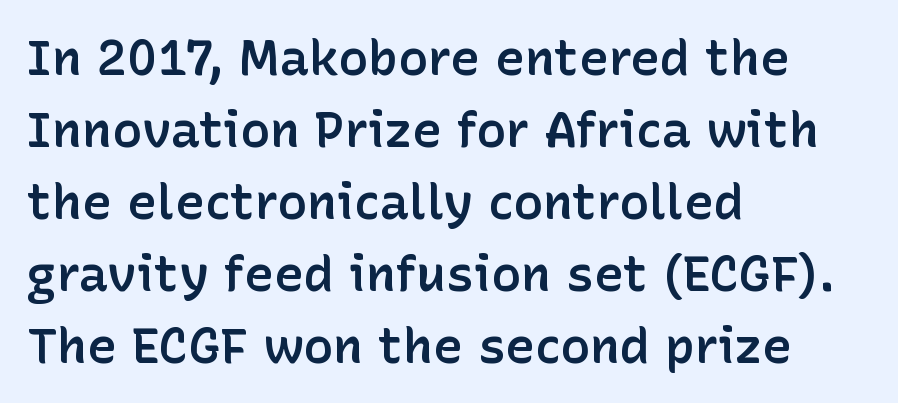
The image shows 50 px semibold sans-serif type, upright; set left-aligned, normal line spacing (1.44x), normal letter spacing, not underlined; low stroke contrast and a medium x-height.
